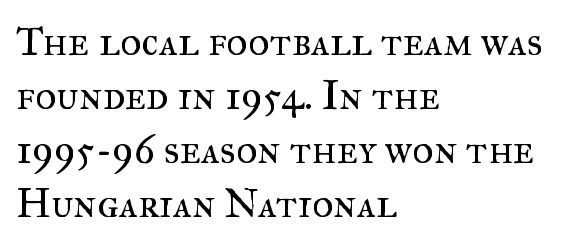
Inter-character spacing is left at the font's built-in metrics. In CSS terms this would be text-align: left. Descenders are the only things crossing below the line. Looks like regular typesetting: each glyph gets only the width it needs.
